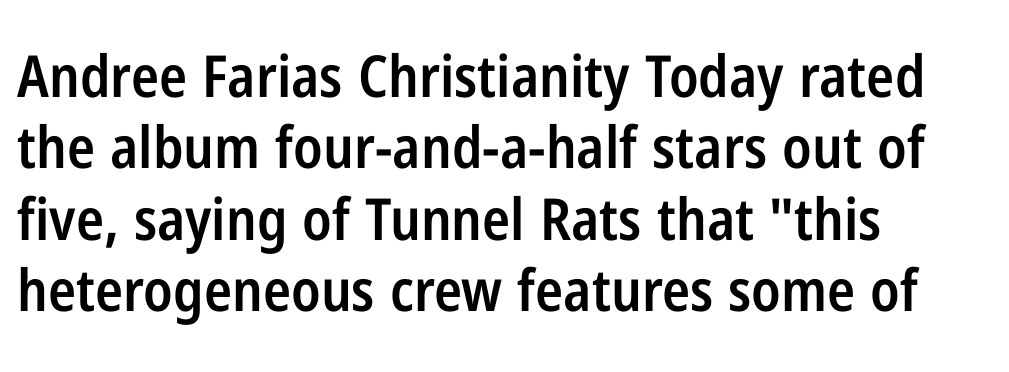
Q: Is the text bold? A: Semi-bold.
Q: Is the text italic (slanted)? A: No, it is upright.
Q: Is the typeface a serif or a sans-serif typeface? A: Sans-serif.
Q: Is the text underlined? A: No.
Q: How is the paragraph aligned? A: Left-aligned.
Q: Is the spacing between letters normal or unusually wide? A: Normal.
Q: Width (condensed, normal, or wide)? A: Condensed.
Q: Stroke contrast? A: Low.
Q: x-height? A: Medium.
Q: Monospaced? A: No.
